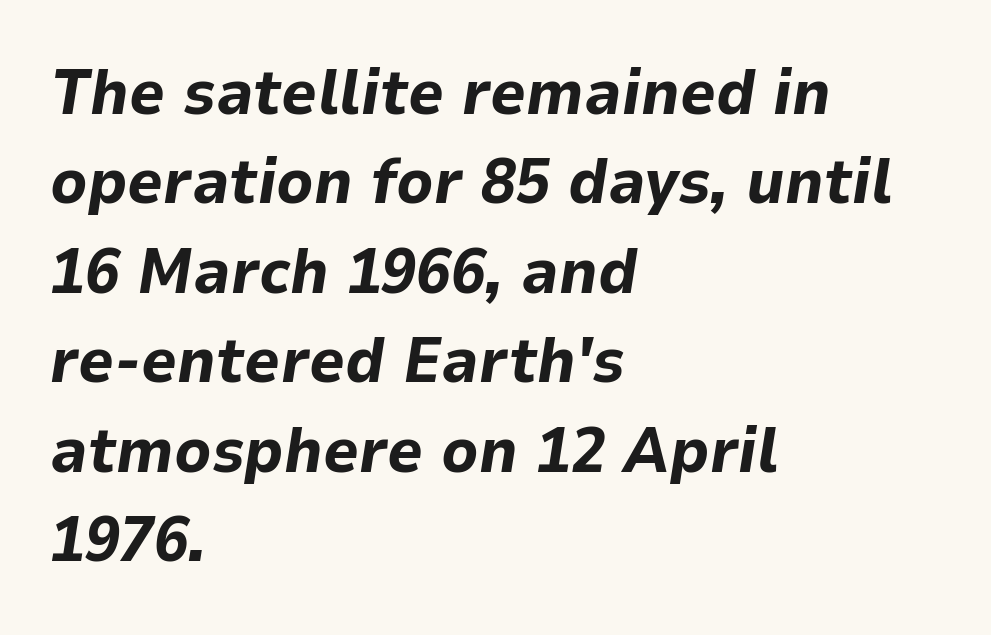
The image shows 63 px bold type, italic (leaning right); set left-aligned, normal line spacing (1.42x), normal letter spacing, not underlined; low stroke contrast and a medium x-height.
